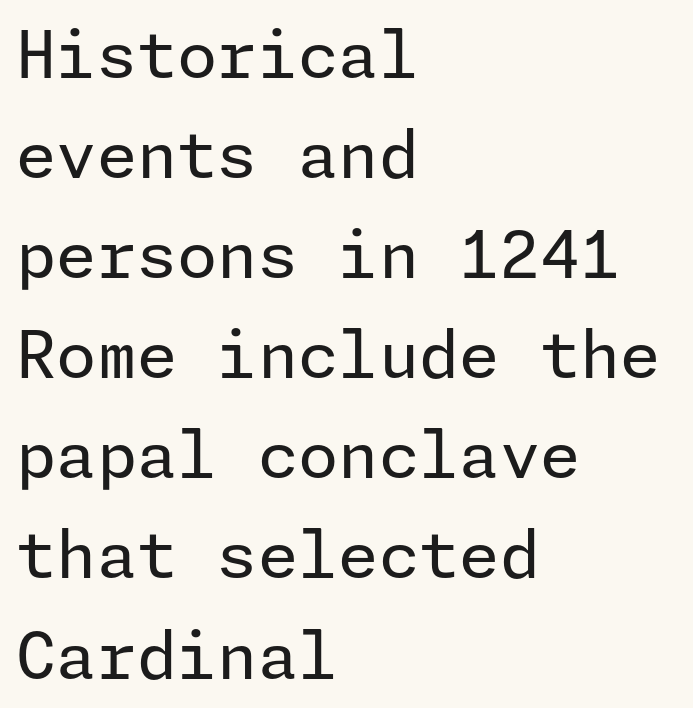
Q: Is the text bold? A: No.
Q: Is the text italic (slanted)? A: No, it is upright.
Q: Is the typeface a serif or a sans-serif typeface? A: Sans-serif.
Q: Is the text underlined? A: No.
Q: How is the paragraph aligned? A: Left-aligned.
Q: Is the spacing between letters normal or unusually wide? A: Normal.
Q: Is the spacing between lines tight, normal or loose? A: Normal.
Q: Width (condensed, normal, or wide)? A: Normal.
Q: Stroke contrast? A: Low.
Q: x-height? A: Medium.
